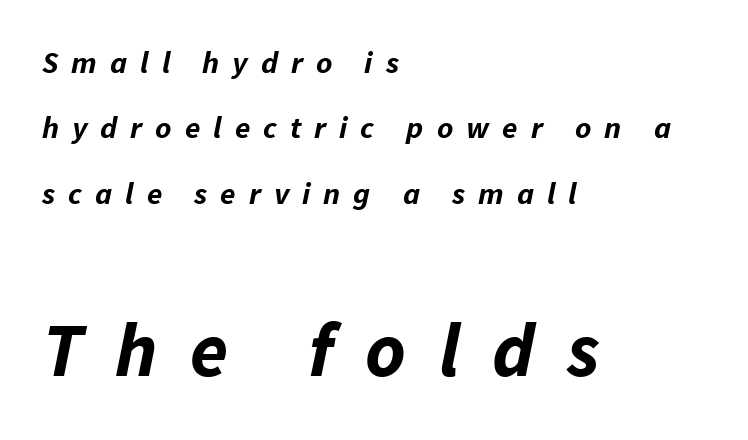
The image shows 77 px bold type, italic (leaning right); set left-aligned, loose line spacing (2.11x), unusually wide letter spacing (+0.42 em), not underlined; the second (bottom) block is 2.48x larger; low stroke contrast and a medium x-height.
